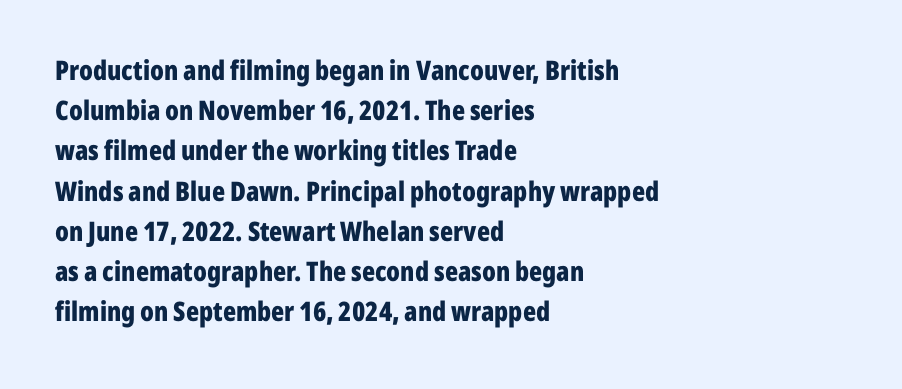
Q: Is the text bold? A: Yes.
Q: Is the text italic (slanted)? A: No, it is upright.
Q: Is the text underlined? A: No.
Q: How is the paragraph aligned? A: Left-aligned.
Q: Is the spacing between letters normal or unusually wide? A: Normal.
Q: Is the spacing between lines tight, normal or loose? A: Normal.
